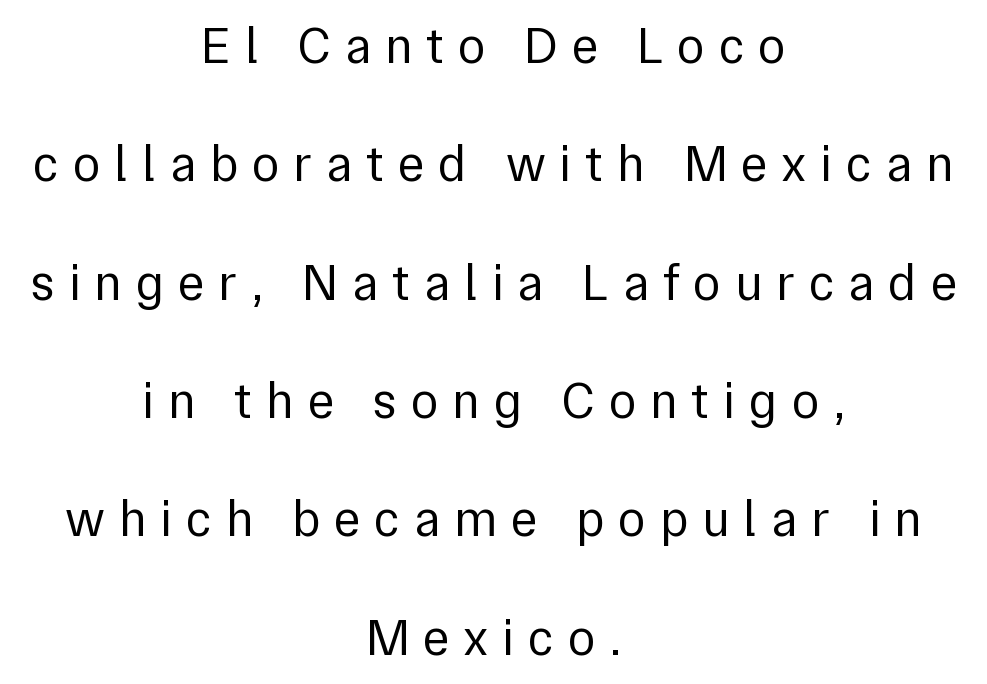
The characters are drawn with everyday or finer stroke widths. The type sits square on the baseline with zero lean. The space beneath each line is pristine and unruled. Are there feet on the stems? There aren't — it's a sans. Glyph-to-glyph distance is far greater than everyday printed text.
